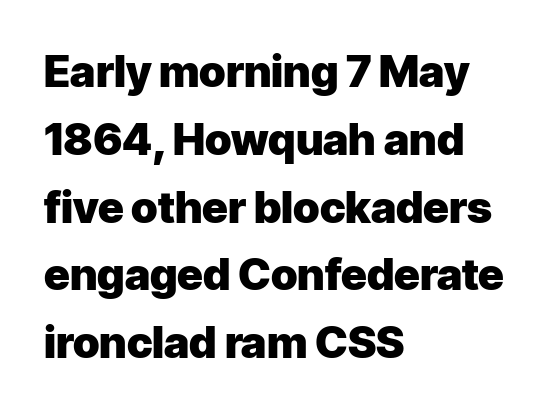
{"serif": "no", "italic": "no", "bold": "yes", "weight": "heavy", "width": "normal", "stroke_contrast": "low", "x_height": "medium", "monospaced": "no", "underline": "no", "align": "left", "line_spacing": "normal", "line_spacing_ratio": 1.54, "letter_spacing": "normal", "letter_spacing_em": 0.0, "glyph_px": 44}
